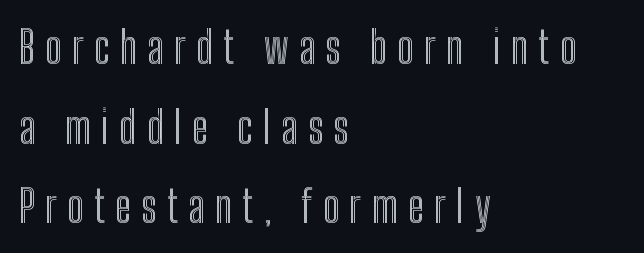
The type is letterspaced generously, with wide tracking. A bare baseline throughout the passage. The rendering uses natural spacing where letterforms have individual widths. The paragraph shown leans on its left margin. The letters stand upright; this is a roman face.
